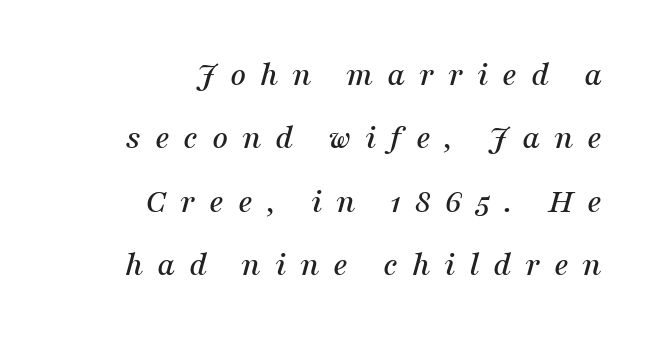
The compositor pushed each line to the right boundary. Does the type have serifs? Yes, each stem ends in a small foot. The tracking jumps out immediately: characters are airy and widely separated. Rule under the text: the space is simply empty. The axis of the letterforms is tilted away from vertical. Each letter keeps its own natural width here, so spacing adapts to shape.
